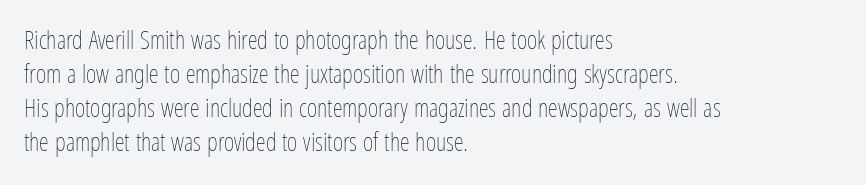
A normal amount of white space separates one row of letters from the next. Honestly, the letter spacing is just normal — you wouldn't notice it. The font's upright variant was chosen for this text. Is this a heavy cut? Hardly; it is regular or lighter. Caption: multi-line text, flush left, ragged right.
